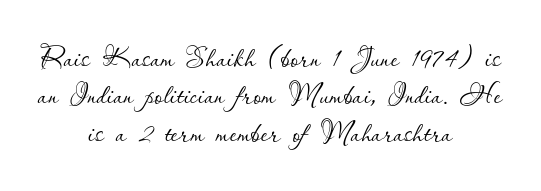
Q: Is the text bold? A: No.
Q: Is the text italic (slanted)? A: Yes.
Q: Is the text underlined? A: No.
Q: How is the paragraph aligned? A: Centered.
Q: Is the spacing between letters normal or unusually wide? A: Normal.
Q: Is the spacing between lines tight, normal or loose? A: Tight.
Q: Width (condensed, normal, or wide)? A: Normal.
Q: Stroke contrast? A: Low.
Q: x-height? A: Small.
Q: Monospaced? A: No.
